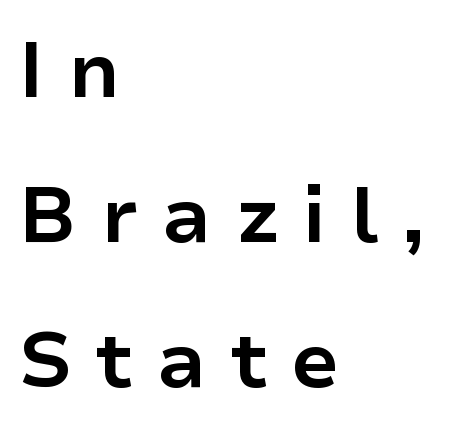
The image shows 78 px bold sans-serif type, upright; set left-aligned, line spacing 1.86x, unusually wide letter spacing (+0.3 em), not underlined; low stroke contrast and a medium x-height.
